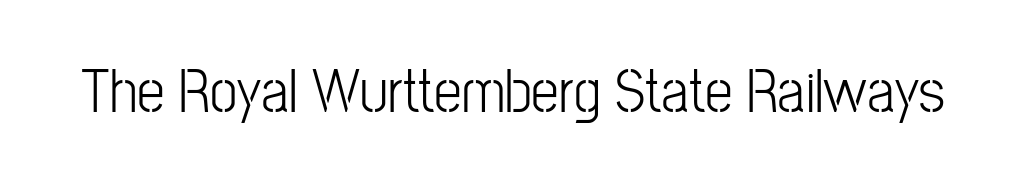
Q: Is the text bold? A: No.
Q: Is the text italic (slanted)? A: No, it is upright.
Q: Is the typeface a serif or a sans-serif typeface? A: Sans-serif.
Q: Is the text underlined? A: No.
Q: Is the spacing between letters normal or unusually wide? A: Normal.
Q: Width (condensed, normal, or wide)? A: Condensed.
Q: Stroke contrast? A: Low.
Q: x-height? A: Medium.
Q: Monospaced? A: No.
